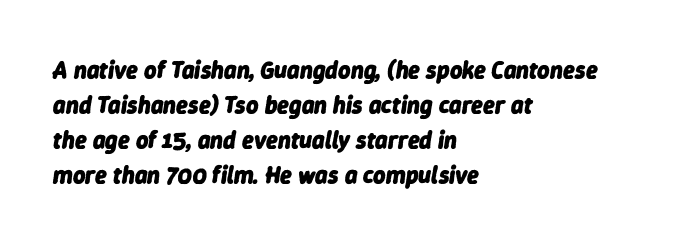
Q: Is the text bold? A: Yes.
Q: Is the text italic (slanted)? A: Yes, it leans right by about 9 degrees.
Q: Is the text underlined? A: No.
Q: How is the paragraph aligned? A: Left-aligned.
Q: Is the spacing between letters normal or unusually wide? A: Normal.
Q: Is the spacing between lines tight, normal or loose? A: Normal.
